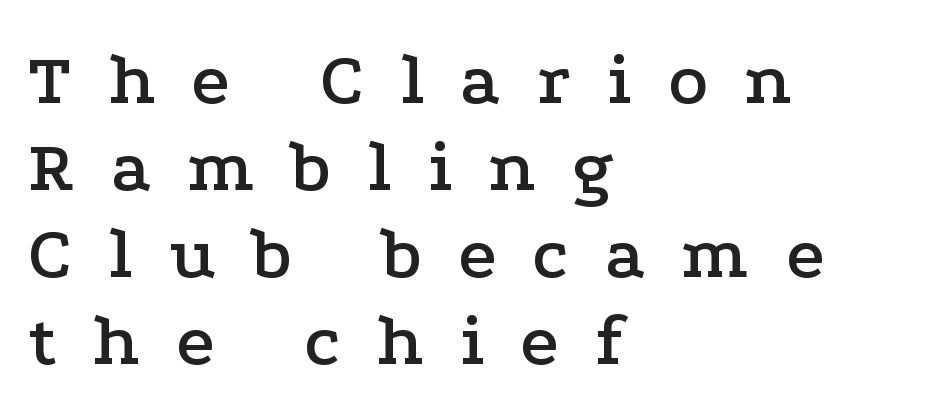
Q: Is the text italic (slanted)? A: No, it is upright.
Q: Is the typeface a serif or a sans-serif typeface? A: Serif.
Q: Is the text underlined? A: No.
Q: How is the paragraph aligned? A: Left-aligned.
Q: Is the spacing between letters normal or unusually wide? A: Unusually wide.
Q: Width (condensed, normal, or wide)? A: Wide.
Q: Stroke contrast? A: Low.
Q: x-height? A: Medium.
Q: Monospaced? A: No.
